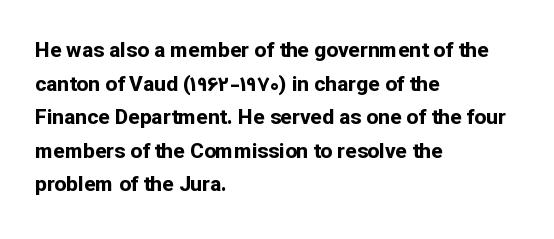
Q: Is the text bold? A: Yes.
Q: Is the text italic (slanted)? A: No, it is upright.
Q: Is the text underlined? A: No.
Q: How is the paragraph aligned? A: Left-aligned.
Q: Is the spacing between letters normal or unusually wide? A: Normal.
Q: Is the spacing between lines tight, normal or loose? A: Normal.
